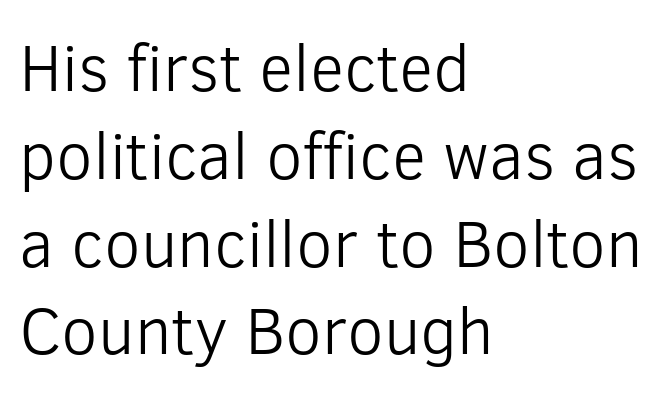
The image shows 66 px light sans-serif type, upright; set left-aligned, normal line spacing (1.33x), normal letter spacing, not underlined; low stroke contrast and a medium x-height.
